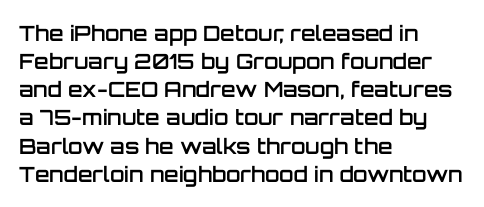
Q: Is the text bold? A: Semi-bold.
Q: Is the text italic (slanted)? A: No, it is upright.
Q: Is the text underlined? A: No.
Q: How is the paragraph aligned? A: Left-aligned.
Q: Is the spacing between letters normal or unusually wide? A: Normal.
Q: Is the spacing between lines tight, normal or loose? A: Normal.
